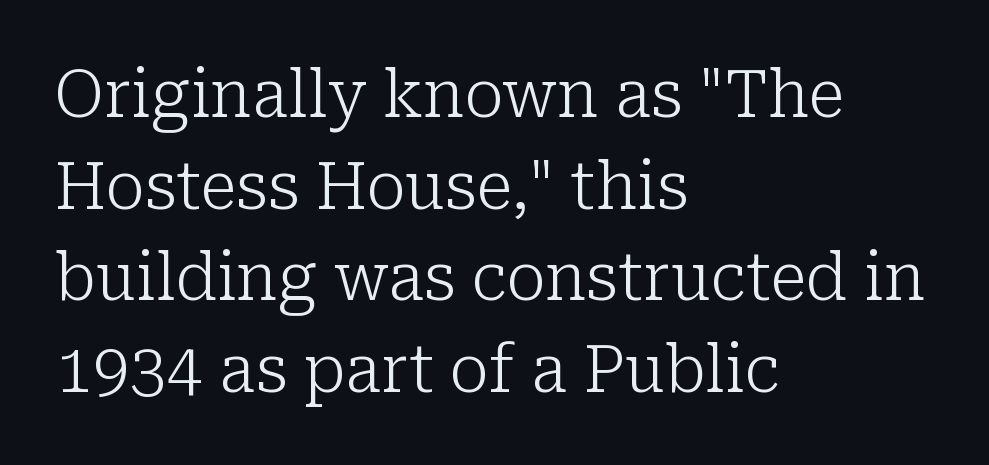
Q: Is the text bold? A: No.
Q: Is the text italic (slanted)? A: No, it is upright.
Q: Is the typeface a serif or a sans-serif typeface? A: Serif.
Q: Is the text underlined? A: No.
Q: How is the paragraph aligned? A: Left-aligned.
Q: Is the spacing between letters normal or unusually wide? A: Normal.
Q: Is the spacing between lines tight, normal or loose? A: Normal.
Q: Width (condensed, normal, or wide)? A: Normal.
Q: Stroke contrast? A: Low.
Q: x-height? A: Medium.
Q: Monospaced? A: No.
